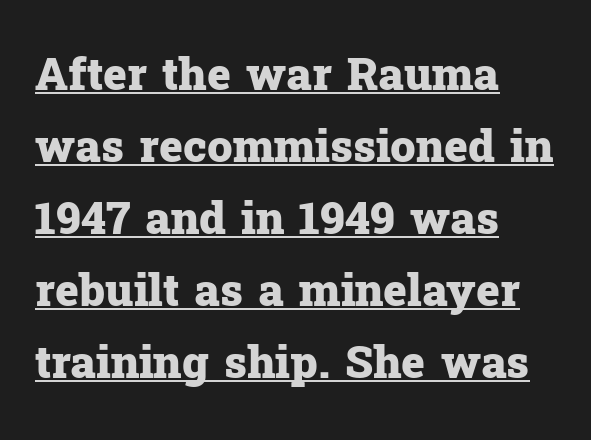
The image shows 45 px heavy serif type, upright; set left-aligned, normal line spacing (1.6x), normal letter spacing, underlined; low stroke contrast and a medium x-height.
